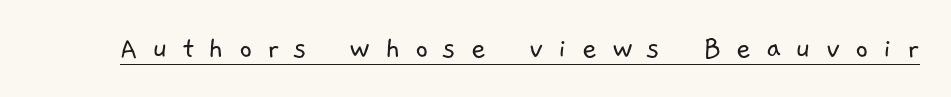
Q: Is the text bold? A: No.
Q: Is the typeface a serif or a sans-serif typeface? A: Sans-serif.
Q: Is the text underlined? A: Yes.
Q: Is the spacing between letters normal or unusually wide? A: Unusually wide.
Q: Width (condensed, normal, or wide)? A: Normal.
Q: Stroke contrast? A: Low.
Q: x-height? A: Medium.
Q: Monospaced? A: No.
